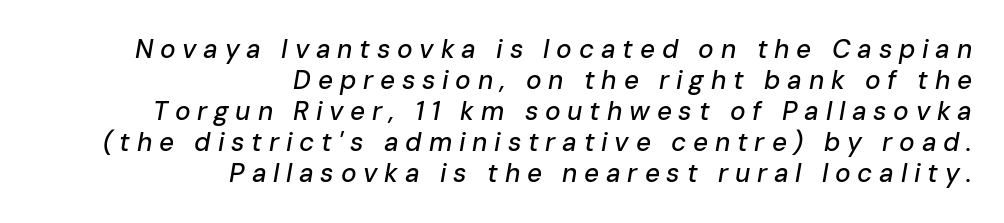
{"italic": "yes", "lean": "right", "slant_degrees": 10, "underline": "no", "align": "right", "line_spacing_ratio": 1.19, "letter_spacing": "wide", "letter_spacing_em": 0.26, "glyph_px": 26}
